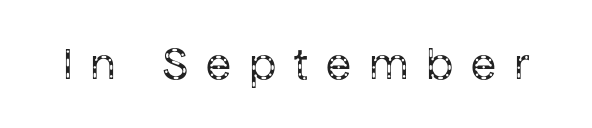
{"serif": "no", "italic": "no", "bold": "no", "weight": "regular", "width": "normal", "stroke_contrast": "low", "x_height": "medium", "monospaced": "no", "underline": "no", "letter_spacing": "wide", "letter_spacing_em": 0.39, "glyph_px": 46}
